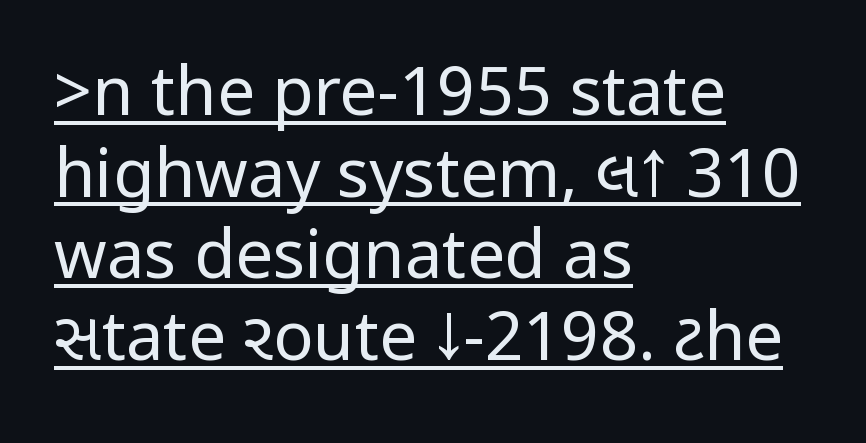
The image shows 67 px regular-weight, condensed sans-serif type, upright; set left-aligned, line spacing 1.22x, normal letter spacing, underlined; low stroke contrast.
